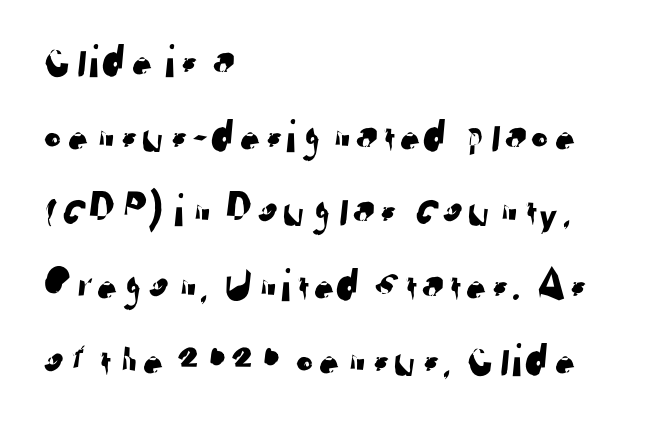
{"serif": "no", "width": "normal", "stroke_contrast": "low", "x_height": "medium", "monospaced": "no", "underline": "no", "align": "left", "line_spacing": "normal", "line_spacing_ratio": 1.59, "letter_spacing": "normal", "letter_spacing_em": 0.0, "glyph_px": 47}
